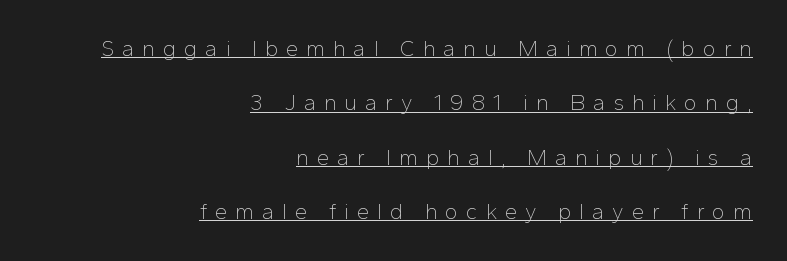
Somebody hit Ctrl+U on this one — the words are underlined. Vertically, the passage feels expansive, rows floating well apart. Words appear elongated and porous because spacing is wide. Line ends are locked; line starts wander. Vertical strokes here are truly vertical. Caption: face not bold, strokes unweighted.
